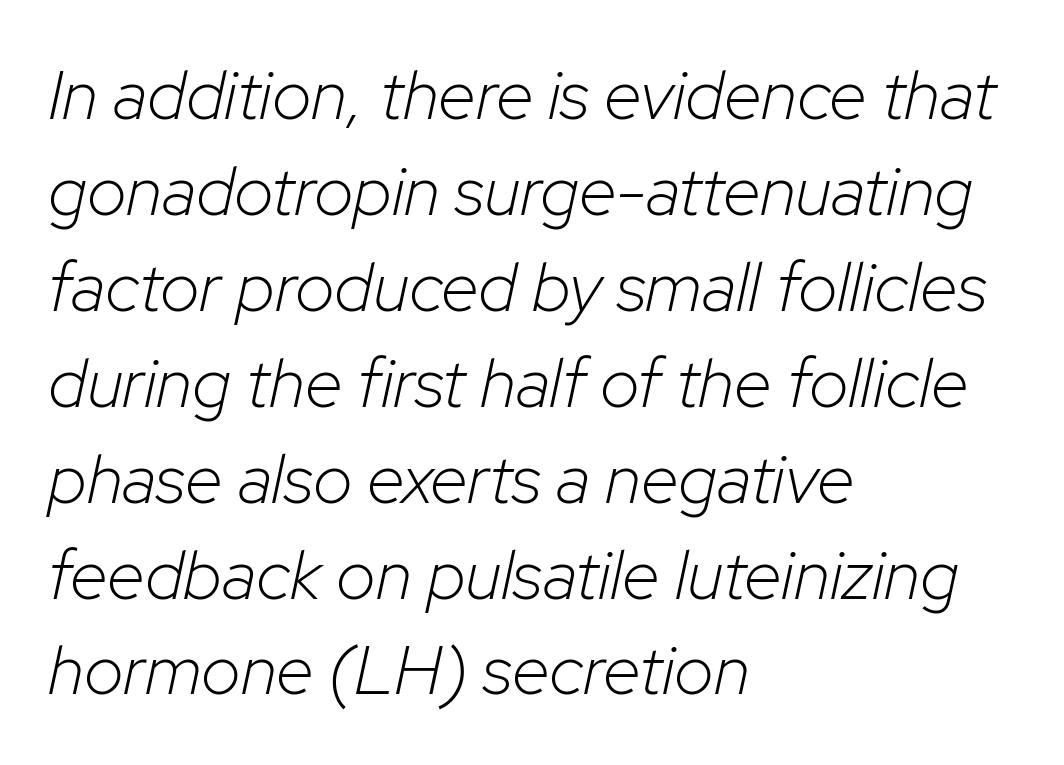
{"italic": "yes", "lean": "right", "slant_degrees": 12, "bold": "no", "weight": "light", "width": "normal", "stroke_contrast": "low", "x_height": "medium", "monospaced": "no", "underline": "no", "align": "left", "line_spacing": "normal", "line_spacing_ratio": 1.39, "letter_spacing": "normal", "letter_spacing_em": 0.0, "glyph_px": 69}
